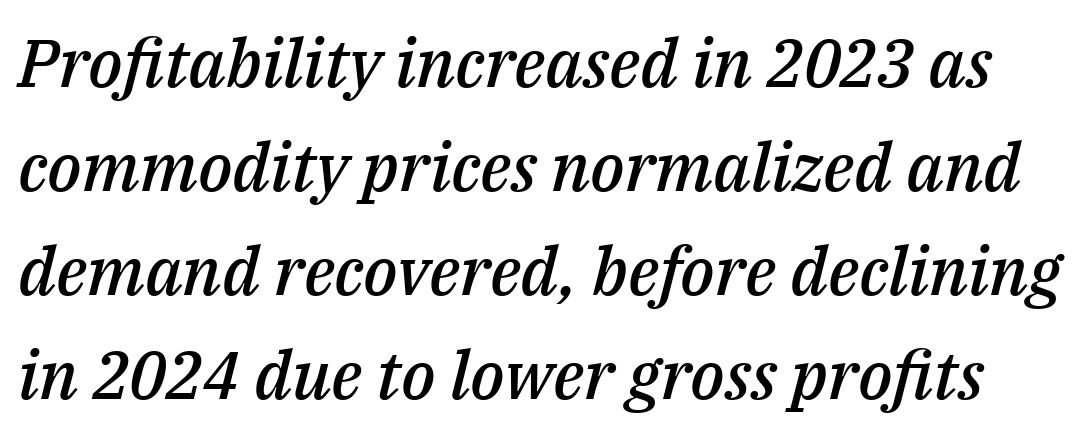
Q: Is the text bold? A: Semi-bold.
Q: Is the text italic (slanted)? A: Yes, it leans right by about 14 degrees.
Q: Is the text underlined? A: No.
Q: Is the spacing between letters normal or unusually wide? A: Normal.
Q: Is the spacing between lines tight, normal or loose? A: Normal.
Q: Width (condensed, normal, or wide)? A: Normal.
Q: Stroke contrast? A: Medium.
Q: x-height? A: Medium.
Q: Monospaced? A: No.
